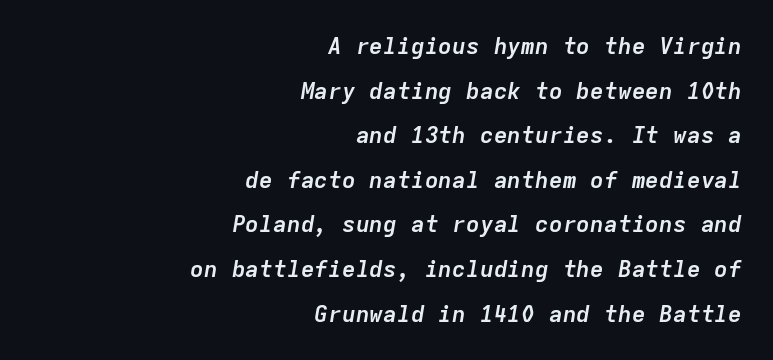
Q: Is the text bold? A: Yes.
Q: Is the text italic (slanted)? A: Yes, it leans right by about 9 degrees.
Q: Is the text underlined? A: No.
Q: How is the paragraph aligned? A: Right-aligned.
Q: Is the spacing between letters normal or unusually wide? A: Normal.
Q: Is the spacing between lines tight, normal or loose? A: Loose.
